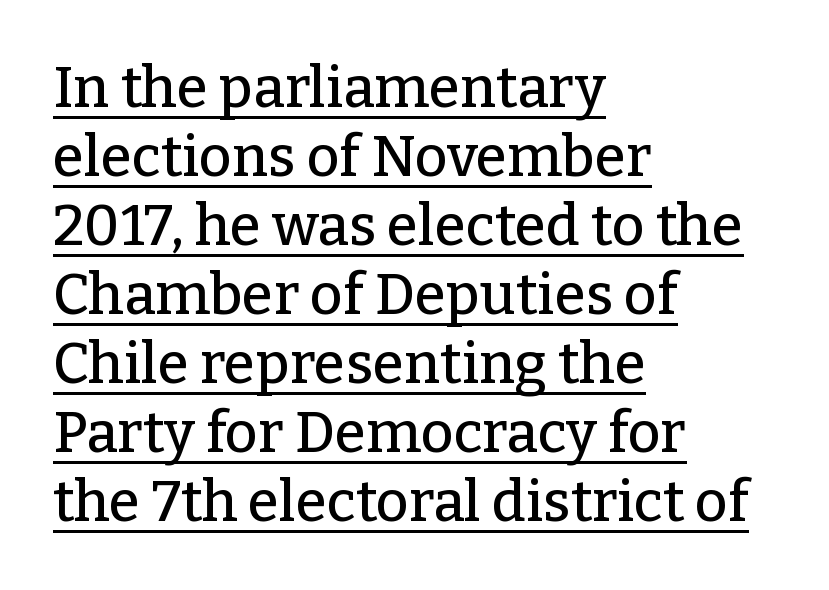
{"serif": "yes", "italic": "no", "width": "normal", "stroke_contrast": "low", "x_height": "medium", "monospaced": "no", "underline": "yes", "align": "left", "line_spacing_ratio": 1.21, "letter_spacing": "normal", "letter_spacing_em": 0.0, "glyph_px": 57}
